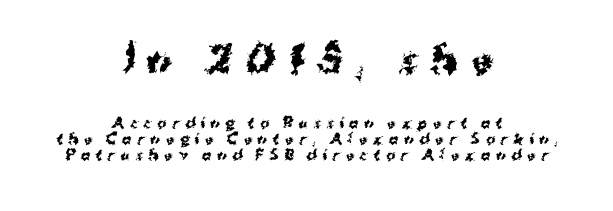
The image shows 36 px bold sans-serif type; set centered, line spacing 1.16x, unusually wide letter spacing (+0.39 em), not underlined; the first (top) block is 2.57x larger; medium stroke contrast and a medium x-height.
